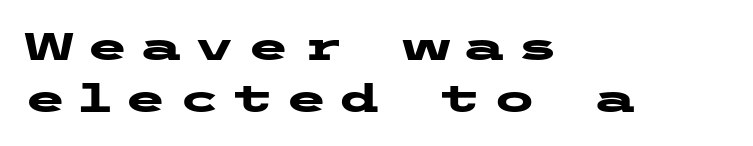
The image shows 39 px heavy, wide sans-serif type, upright; set left-aligned, normal line spacing (1.34x), unusually wide letter spacing (+0.28 em), not underlined; low stroke contrast and a medium x-height.
